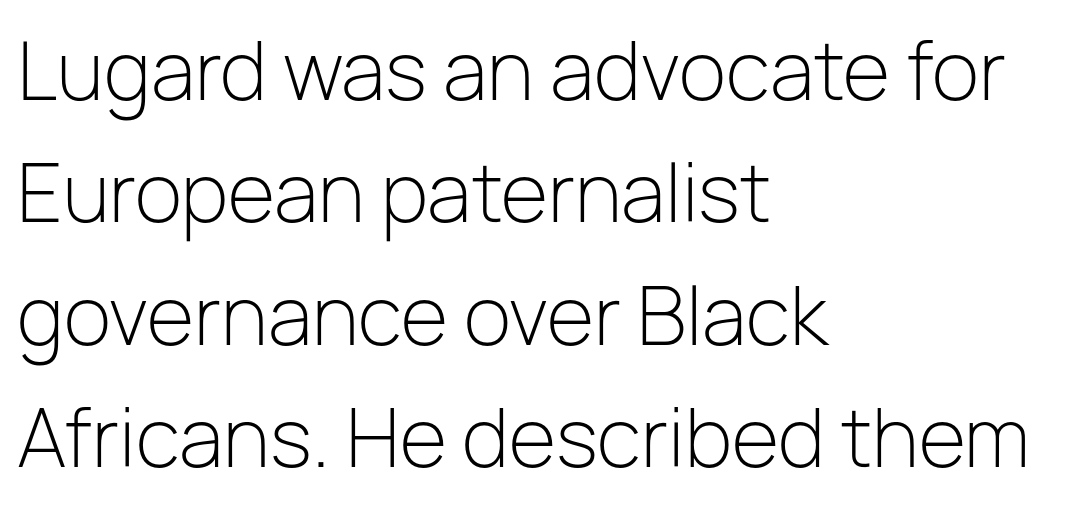
Q: Is the text bold? A: No.
Q: Is the text italic (slanted)? A: No, it is upright.
Q: Is the typeface a serif or a sans-serif typeface? A: Sans-serif.
Q: Is the text underlined? A: No.
Q: How is the paragraph aligned? A: Left-aligned.
Q: Is the spacing between letters normal or unusually wide? A: Normal.
Q: Is the spacing between lines tight, normal or loose? A: Normal.
Q: Width (condensed, normal, or wide)? A: Normal.
Q: Stroke contrast? A: Low.
Q: x-height? A: Medium.
Q: Monospaced? A: No.
